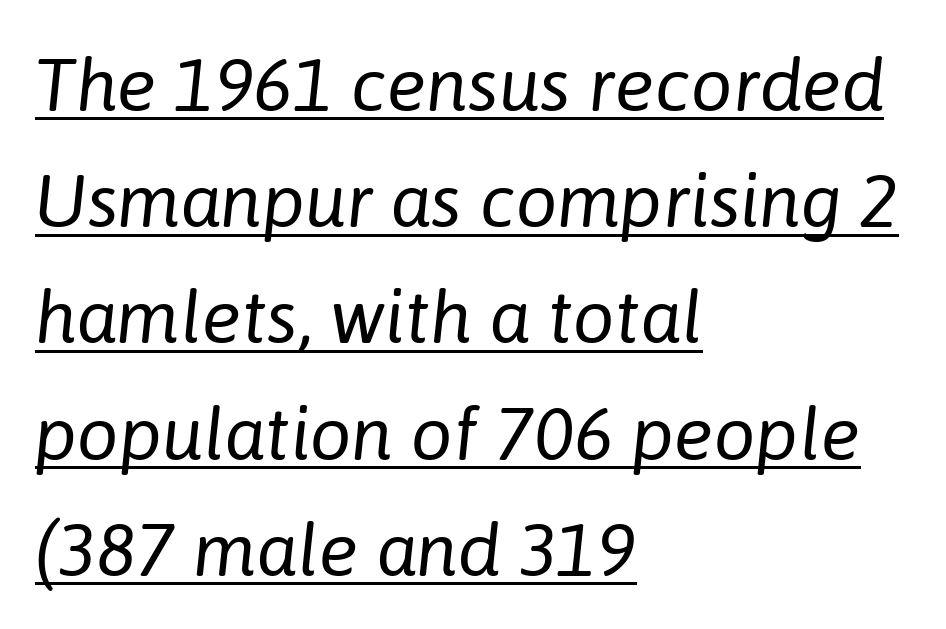
Q: Is the text bold? A: No.
Q: Is the text italic (slanted)? A: Yes, it leans right by about 6 degrees.
Q: Is the text underlined? A: Yes.
Q: How is the paragraph aligned? A: Left-aligned.
Q: Is the spacing between letters normal or unusually wide? A: Normal.
Q: Is the spacing between lines tight, normal or loose? A: Normal.
Q: Width (condensed, normal, or wide)? A: Normal.
Q: Stroke contrast? A: Low.
Q: x-height? A: Medium.
Q: Monospaced? A: No.
